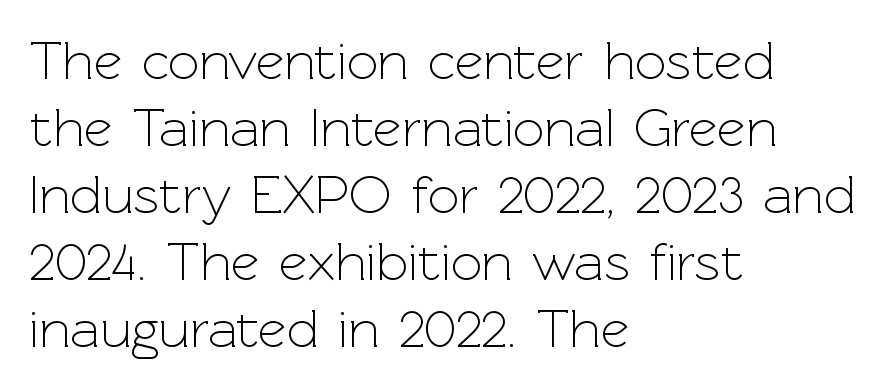
Q: Is the text bold? A: No.
Q: Is the text italic (slanted)? A: No, it is upright.
Q: Is the typeface a serif or a sans-serif typeface? A: Sans-serif.
Q: Is the text underlined? A: No.
Q: How is the paragraph aligned? A: Left-aligned.
Q: Is the spacing between letters normal or unusually wide? A: Normal.
Q: Width (condensed, normal, or wide)? A: Normal.
Q: x-height? A: Medium.
Q: Monospaced? A: No.
